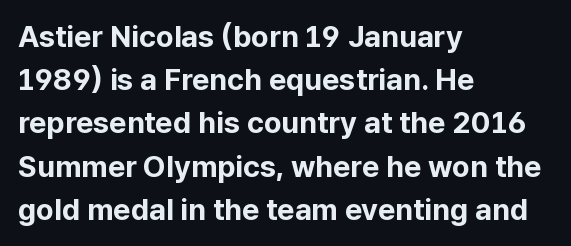
{"serif": "no", "italic": "no", "bold": "yes", "weight": "bold", "width": "normal", "stroke_contrast": "low", "x_height": "medium", "monospaced": "no", "underline": "no", "align": "left", "line_spacing": "normal", "line_spacing_ratio": 1.44, "letter_spacing": "normal", "letter_spacing_em": 0.0, "glyph_px": 30}
